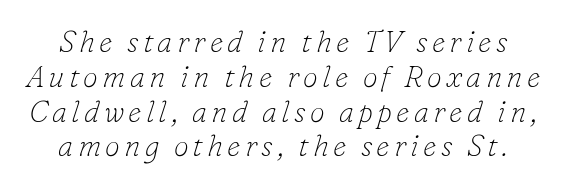
Q: Is the text bold? A: No.
Q: Is the text italic (slanted)? A: Yes, it leans right by about 16 degrees.
Q: Is the typeface a serif or a sans-serif typeface? A: Serif.
Q: Is the text underlined? A: No.
Q: Width (condensed, normal, or wide)? A: Normal.
Q: Stroke contrast? A: Low.
Q: x-height? A: Small.
Q: Monospaced? A: No.
